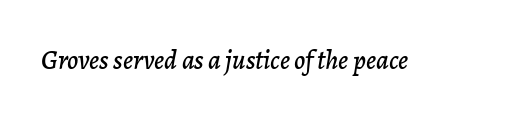
Q: Is the text italic (slanted)? A: Yes, it leans right by about 7 degrees.
Q: Is the text underlined? A: No.
Q: Is the spacing between letters normal or unusually wide? A: Normal.
